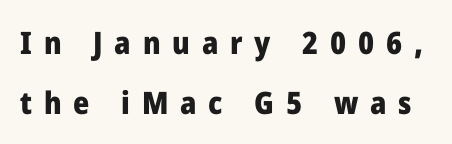
Q: Is the text bold? A: Yes.
Q: Is the text italic (slanted)? A: No, it is upright.
Q: Is the typeface a serif or a sans-serif typeface? A: Sans-serif.
Q: Is the text underlined? A: No.
Q: Is the spacing between letters normal or unusually wide? A: Unusually wide.
Q: Is the spacing between lines tight, normal or loose? A: Loose.
Q: Width (condensed, normal, or wide)? A: Normal.
Q: Stroke contrast? A: Low.
Q: x-height? A: Medium.
Q: Monospaced? A: No.
